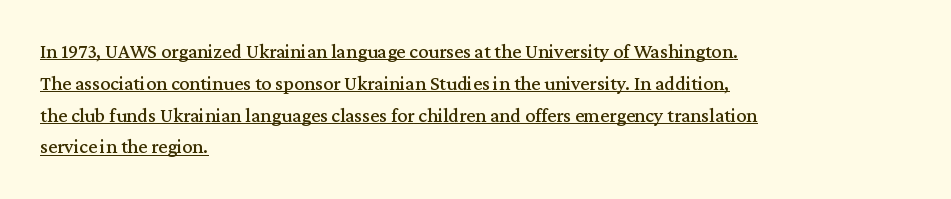
Q: Is the text italic (slanted)? A: No, it is upright.
Q: Is the text underlined? A: Yes.
Q: How is the paragraph aligned? A: Left-aligned.
Q: Is the spacing between letters normal or unusually wide? A: Normal.
Q: Is the spacing between lines tight, normal or loose? A: Normal.
